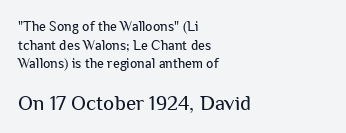
{"italic": "no", "bold": "no", "underline": "no", "align": "left", "line_spacing": "normal", "line_spacing_ratio": 1.33, "letter_spacing": "normal", "letter_spacing_em": 0.0, "larger_block": "second", "size_ratio": 1.5, "glyph_px": 21}
